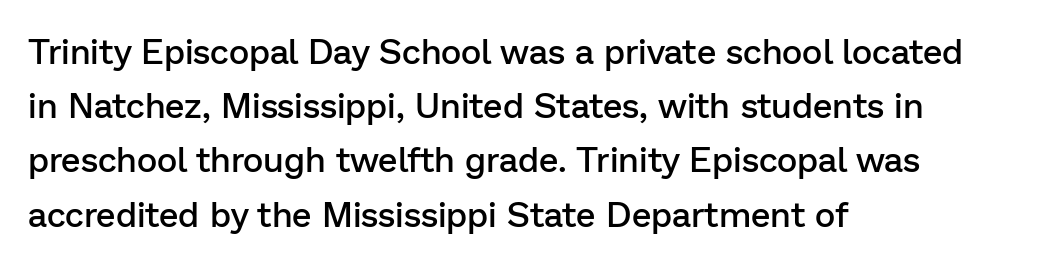
{"serif": "no", "italic": "no", "bold": "semi", "weight": "semibold", "width": "normal", "stroke_contrast": "low", "x_height": "medium", "monospaced": "no", "underline": "no", "align": "left", "line_spacing": "normal", "line_spacing_ratio": 1.55, "letter_spacing": "normal", "letter_spacing_em": 0.0, "glyph_px": 35}
